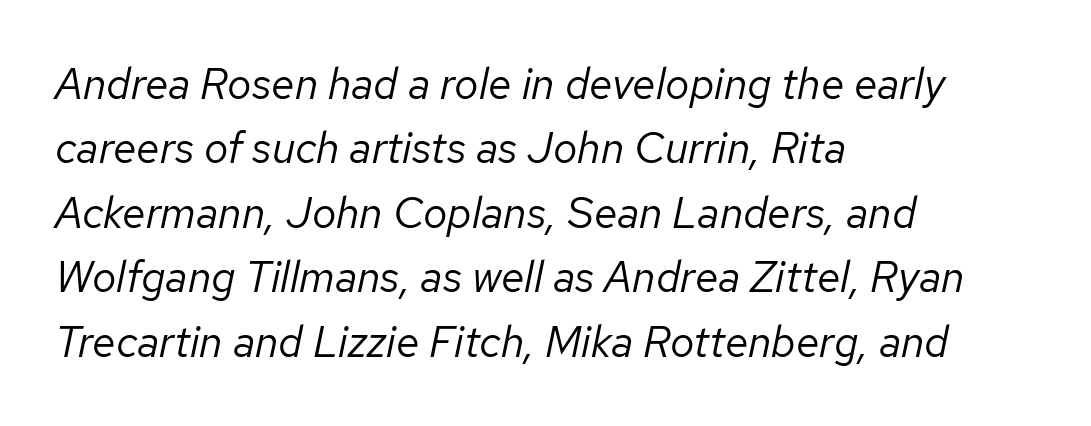
Stems here are at most as thick as an everyday book face. This sample is left-justified, so line endings fall wherever the words run out. This rendering leaves character spacing at its baseline value. The area under the type is left untouched.
